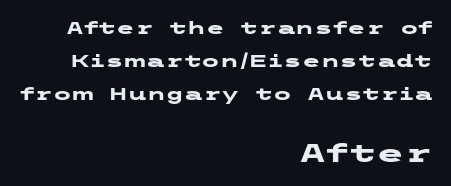
Q: Is the text bold? A: Yes.
Q: Is the text italic (slanted)? A: No, it is upright.
Q: Is the text underlined? A: No.
Q: How is the paragraph aligned? A: Right-aligned.
Q: Is the spacing between letters normal or unusually wide? A: Normal.
Q: Is the spacing between lines tight, normal or loose? A: Loose.
Q: Which block of text is set in a larger size, the first (top) or the second (bottom)? A: The second (bottom) one.
